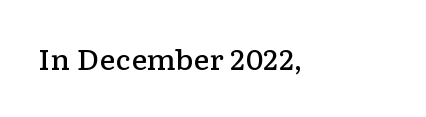
Q: Is the text bold? A: Semi-bold.
Q: Is the text italic (slanted)? A: No, it is upright.
Q: Is the text underlined? A: No.
Q: Is the spacing between letters normal or unusually wide? A: Normal.
